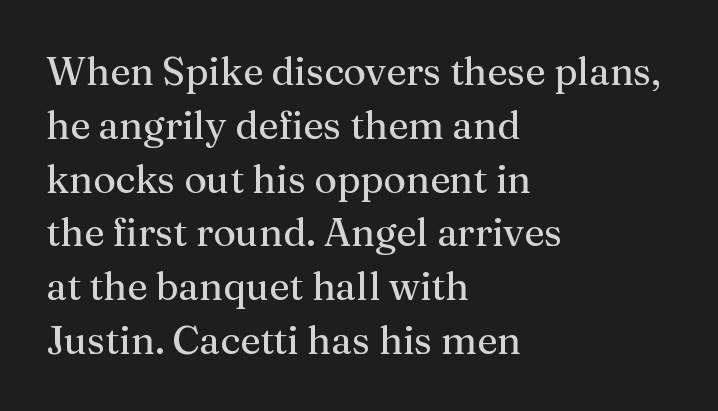
This rendering leaves character spacing at its baseline value. Stroke mass is kept to a normal reading level or below. Anything drawn beneath the words? Only blank space. I'd call this a serif setting — the letters wear small feet.
